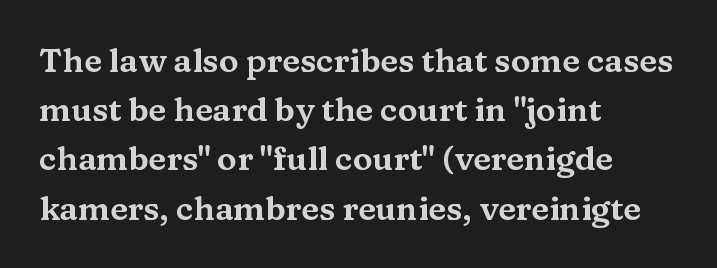
{"serif": "yes", "italic": "no", "width": "wide", "stroke_contrast": "medium", "x_height": "medium", "monospaced": "no", "underline": "no", "align": "left", "line_spacing": "normal", "line_spacing_ratio": 1.49, "letter_spacing": "normal", "letter_spacing_em": 0.0, "glyph_px": 33}
